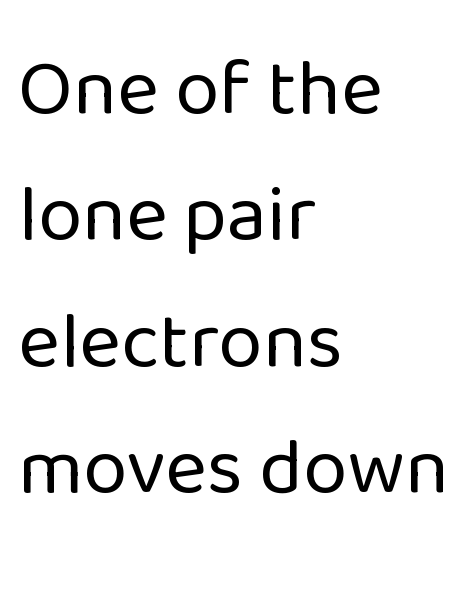
The image shows 80 px regular-weight sans-serif type, upright; set left-aligned, normal line spacing (1.58x), normal letter spacing, not underlined; low stroke contrast and a medium x-height.
